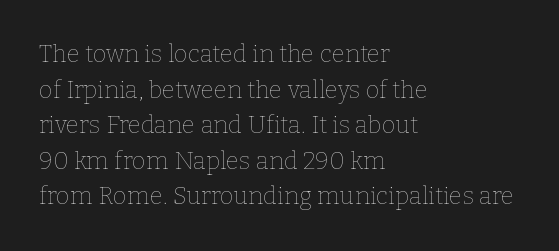
{"italic": "no", "bold": "no", "underline": "no", "align": "left", "line_spacing": "normal", "line_spacing_ratio": 1.48, "letter_spacing": "normal", "letter_spacing_em": 0.0, "glyph_px": 24}
